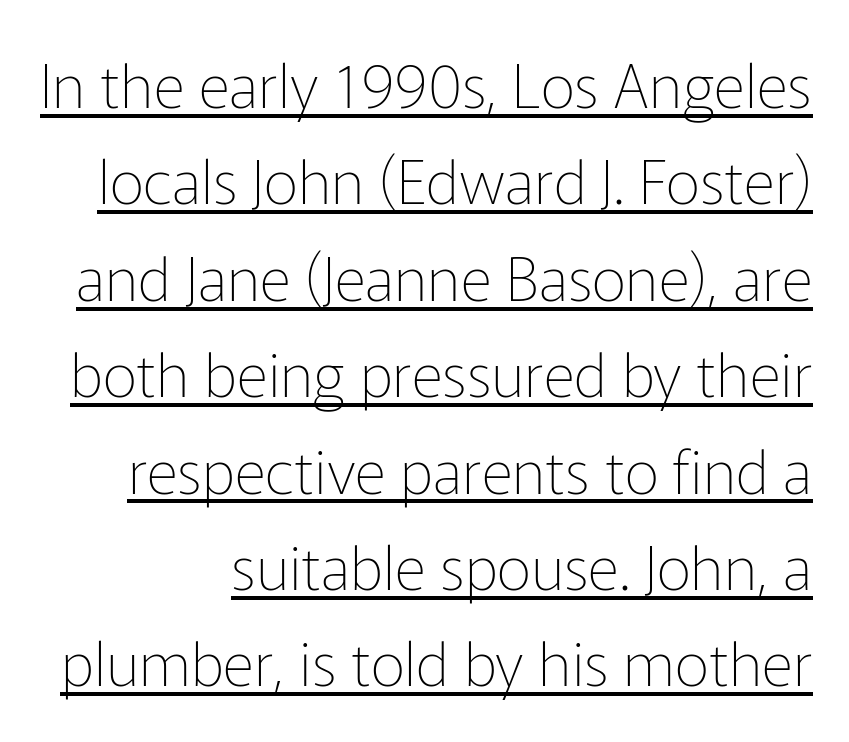
The specimen includes a rule beneath the text block's lines. Caption: face not bold, strokes unweighted. This is the regular roman posture of the typeface. You could call the tracking neutral — neither tight nor loose. Spacing verdict: proportional, widths tailored to each character. Compared with typical paragraphs, the rows here are spaced about the same.
